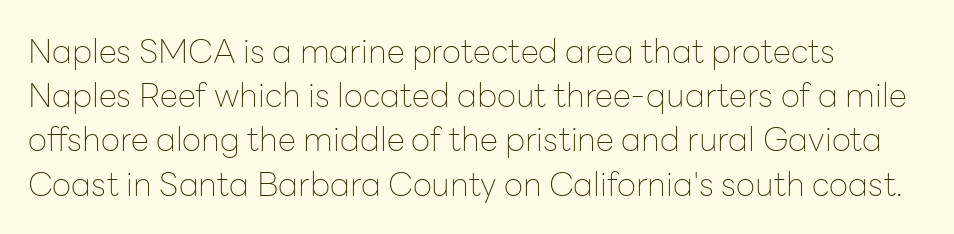
The image shows 33 px thin sans-serif type, upright; set left-aligned, normal line spacing (1.34x), normal letter spacing, not underlined; low stroke contrast and a medium x-height.
